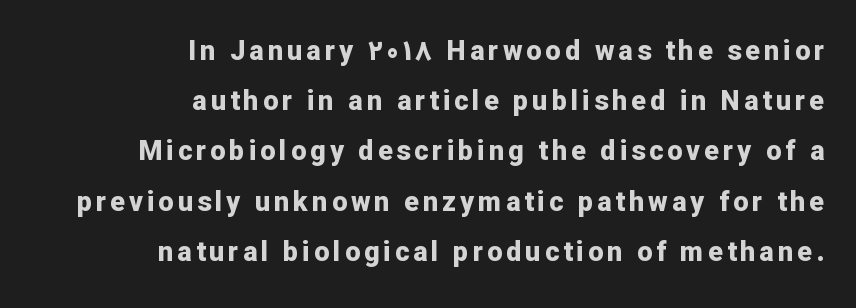
One-word summary of the alignment: right. Strong, thick strokes mark this as bold type. The specimen omits any rule beneath the text block's lines. The letters stand straight up with perfectly vertical stems.
